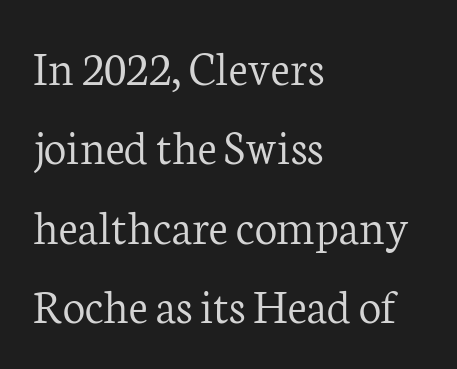
Q: Is the text bold? A: No.
Q: Is the text italic (slanted)? A: No, it is upright.
Q: Is the typeface a serif or a sans-serif typeface? A: Serif.
Q: Is the text underlined? A: No.
Q: How is the paragraph aligned? A: Left-aligned.
Q: Is the spacing between letters normal or unusually wide? A: Normal.
Q: Is the spacing between lines tight, normal or loose? A: Normal.
Q: Width (condensed, normal, or wide)? A: Normal.
Q: Stroke contrast? A: Low.
Q: x-height? A: Medium.
Q: Monospaced? A: No.
